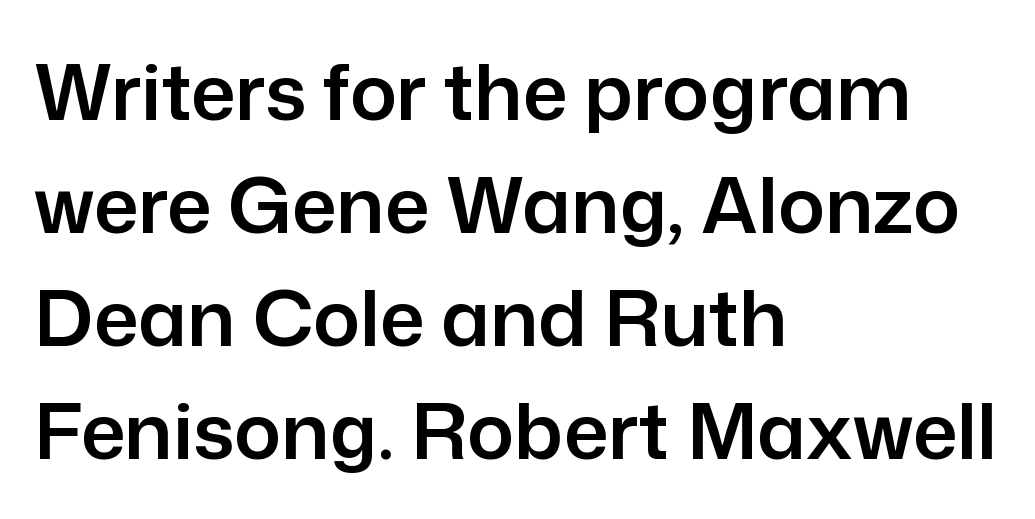
Q: Is the text italic (slanted)? A: No, it is upright.
Q: Is the typeface a serif or a sans-serif typeface? A: Sans-serif.
Q: Is the text underlined? A: No.
Q: How is the paragraph aligned? A: Left-aligned.
Q: Is the spacing between letters normal or unusually wide? A: Normal.
Q: Is the spacing between lines tight, normal or loose? A: Normal.
Q: Width (condensed, normal, or wide)? A: Normal.
Q: Stroke contrast? A: Low.
Q: x-height? A: Medium.
Q: Monospaced? A: No.
